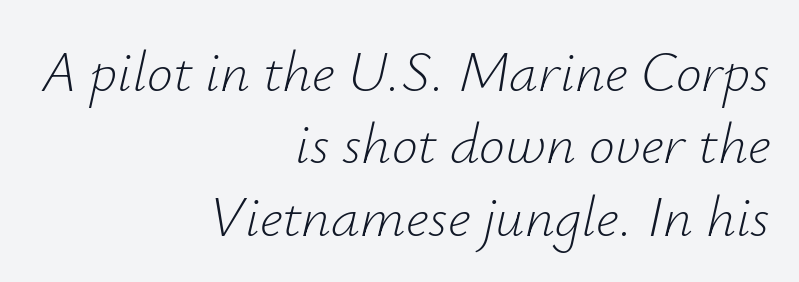
{"italic": "yes", "lean": "right", "slant_degrees": 12, "bold": "no", "weight": "light", "width": "normal", "stroke_contrast": "low", "x_height": "small", "monospaced": "no", "underline": "no", "align": "right", "line_spacing": "normal", "line_spacing_ratio": 1.25, "letter_spacing": "normal", "letter_spacing_em": 0.0, "glyph_px": 58}
